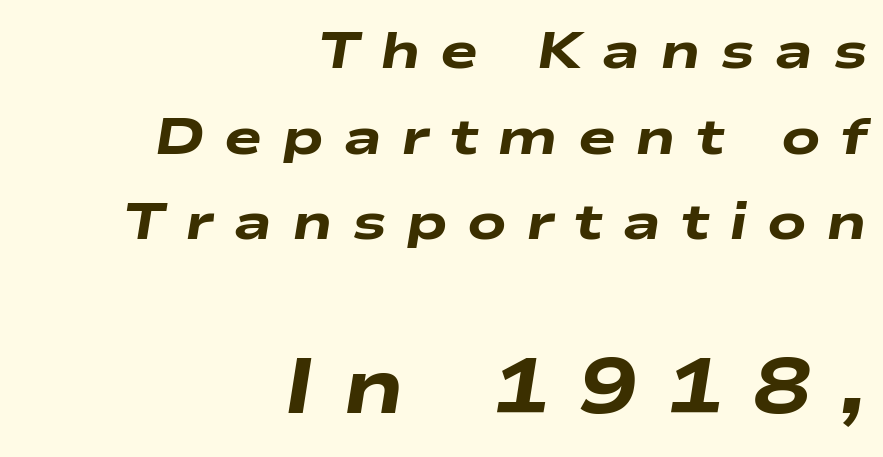
{"italic": "yes", "lean": "right", "slant_degrees": 9, "bold": "yes", "weight": "heavy", "width": "wide", "stroke_contrast": "low", "x_height": "medium", "monospaced": "no", "underline": "no", "align": "right", "line_spacing": "normal", "line_spacing_ratio": 1.68, "letter_spacing": "wide", "letter_spacing_em": 0.38, "larger_block": "second", "size_ratio": 1.51, "glyph_px": 77}
